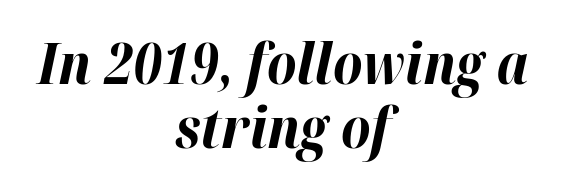
{"italic": "yes", "lean": "right", "slant_degrees": 12, "bold": "yes", "weight": "bold", "width": "normal", "stroke_contrast": "high", "x_height": "medium", "monospaced": "no", "underline": "no", "align": "center", "line_spacing": "tight", "line_spacing_ratio": 1.13, "letter_spacing": "normal", "letter_spacing_em": 0.0, "glyph_px": 57}
